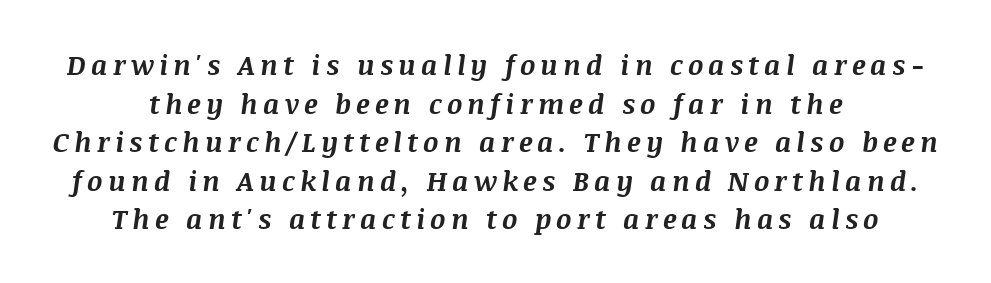
{"italic": "yes", "lean": "right", "slant_degrees": 8, "bold": "yes", "underline": "no", "line_spacing": "normal", "line_spacing_ratio": 1.43, "glyph_px": 27}
